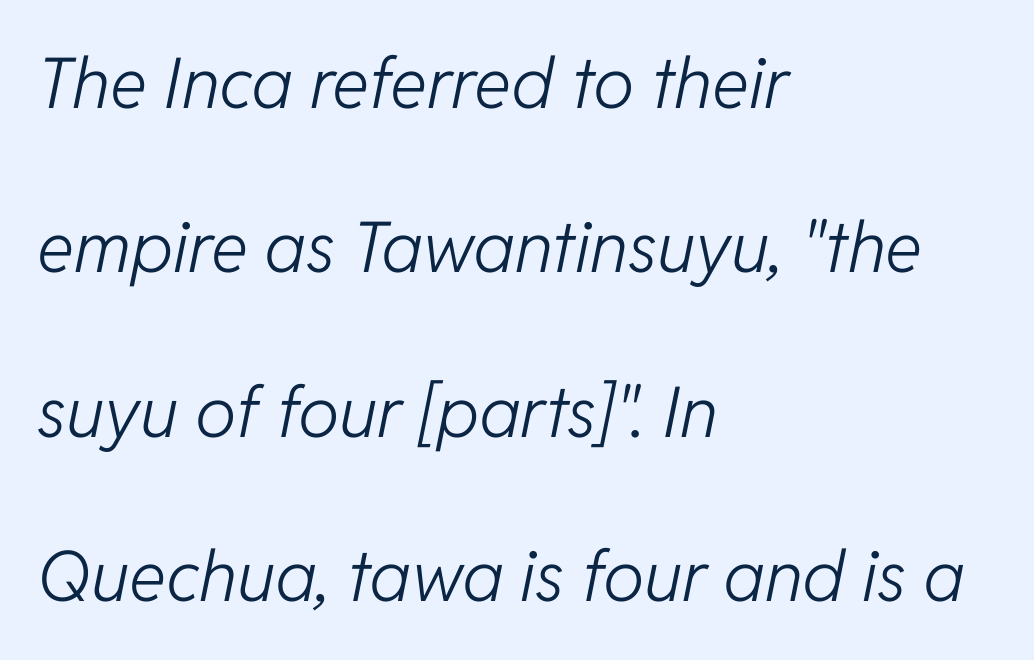
The image shows 70 px light type, italic (leaning right); set left-aligned, loose line spacing (2.35x), normal letter spacing, not underlined; low stroke contrast and a medium x-height.
